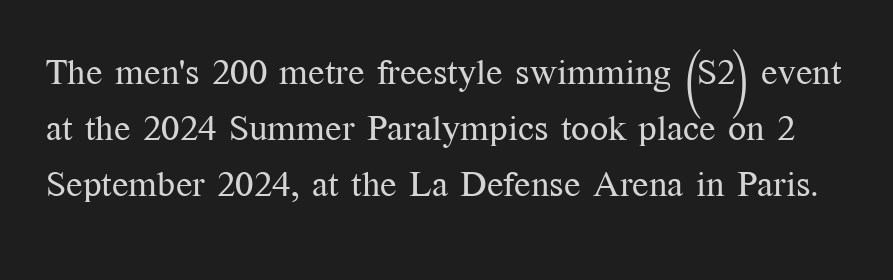
The image shows 36 px regular-weight serif type, upright; set normal line spacing (1.56x), normal letter spacing, not underlined; medium stroke contrast and a medium x-height.
